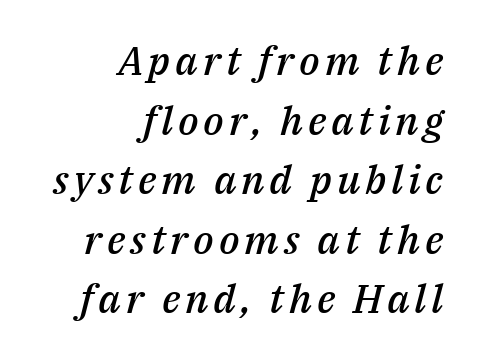
{"italic": "yes", "lean": "right", "slant_degrees": 14, "bold": "semi", "weight": "semibold", "width": "normal", "stroke_contrast": "medium", "x_height": "medium", "monospaced": "no", "underline": "no", "align": "right", "line_spacing": "normal", "line_spacing_ratio": 1.49, "glyph_px": 40}
